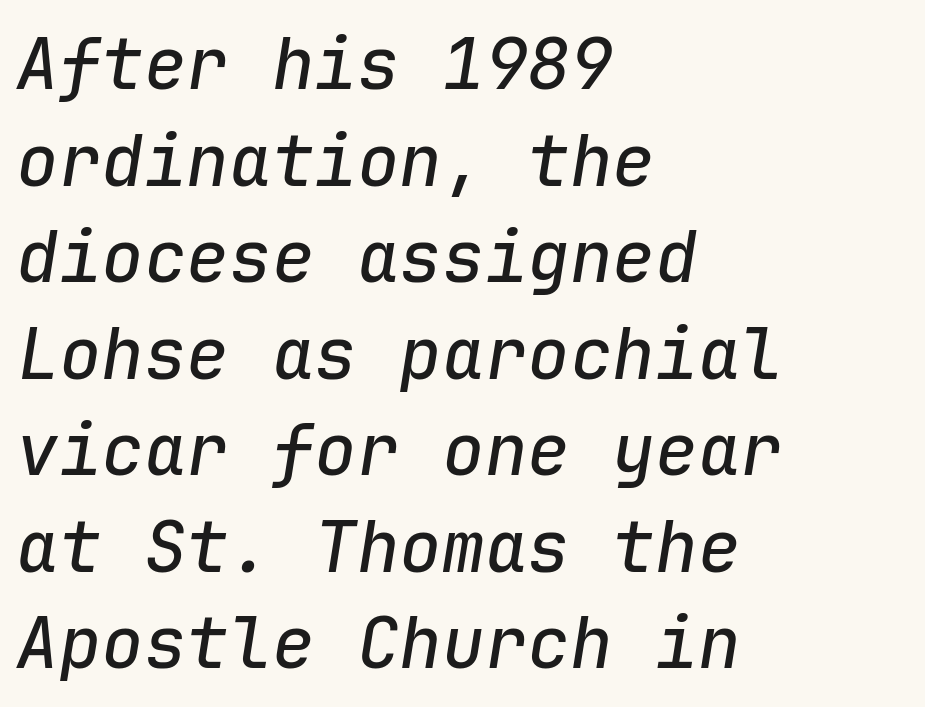
The image shows 71 px text type, italic (leaning right), monospaced; set left-aligned, normal line spacing (1.36x), normal letter spacing, not underlined; low stroke contrast and a medium x-height.
